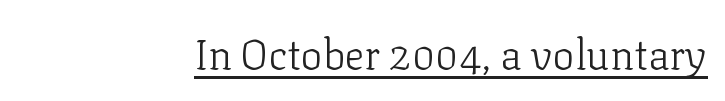
What kind of face is this? One with serifs. On a weight scale, this lands at 450 or below. This rendering uses right alignment, leaving the left contour irregular. You could not count columns in this text — the font is proportionally spaced.
